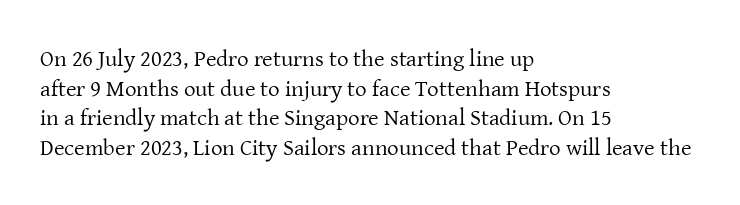
The image shows 23 px text type, upright; set left-aligned, normal line spacing (1.29x), normal letter spacing, not underlined.
